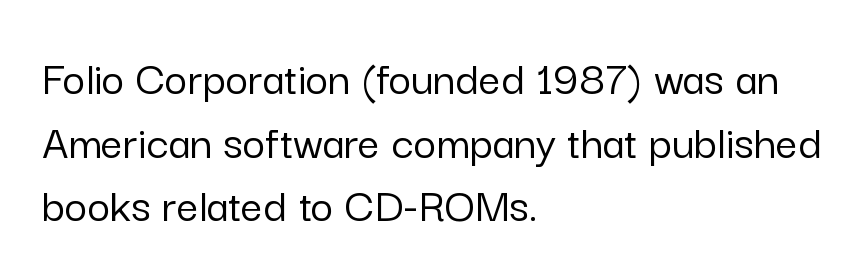
The image shows 49 px sans-serif type, upright; set left-aligned, normal line spacing (1.3x), normal letter spacing, not underlined; low stroke contrast and a medium x-height.
